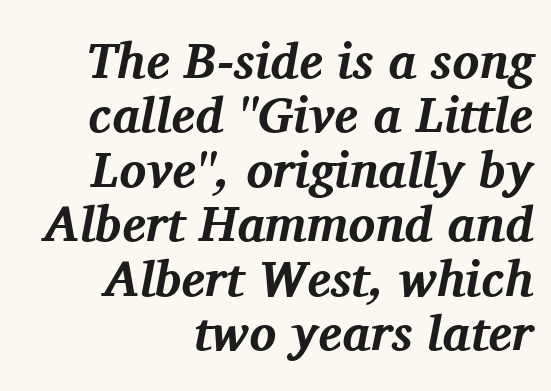
Short note: letters normally spaced. The space directly below the letters is spotless. The rendering anchors every line to the right-hand side. These lines are composed in type with serifs. A full-strength bold gives these letters their thick strokes.
